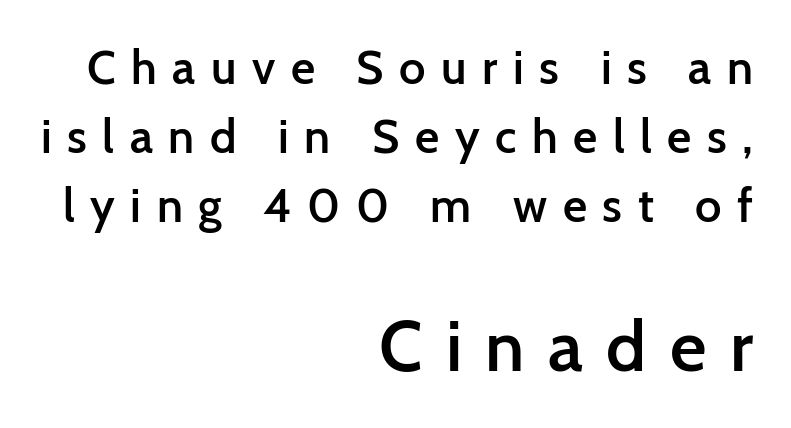
Q: Is the text bold? A: Semi-bold.
Q: Is the text italic (slanted)? A: No, it is upright.
Q: Is the typeface a serif or a sans-serif typeface? A: Sans-serif.
Q: Is the text underlined? A: No.
Q: How is the paragraph aligned? A: Right-aligned.
Q: Is the spacing between letters normal or unusually wide? A: Unusually wide.
Q: Is the spacing between lines tight, normal or loose? A: Normal.
Q: Which block of text is set in a larger size, the first (top) or the second (bottom)? A: The second (bottom) one.
Q: Width (condensed, normal, or wide)? A: Normal.
Q: Stroke contrast? A: Low.
Q: x-height? A: Medium.
Q: Monospaced? A: No.
